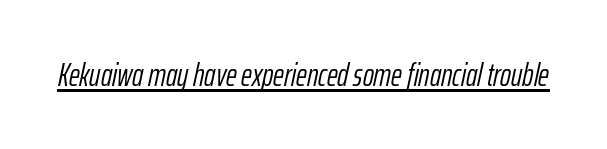
Q: Is the text bold? A: No.
Q: Is the text italic (slanted)? A: Yes, it leans right by about 12 degrees.
Q: Is the text underlined? A: Yes.
Q: Is the spacing between letters normal or unusually wide? A: Normal.
Q: Width (condensed, normal, or wide)? A: Condensed.
Q: Stroke contrast? A: Low.
Q: x-height? A: Medium.
Q: Monospaced? A: No.
